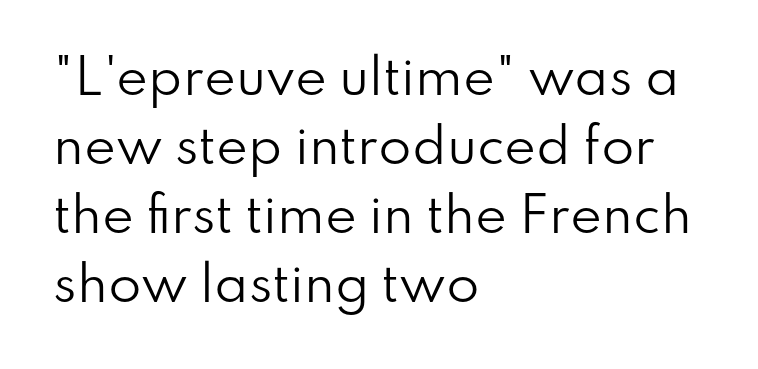
Q: Is the text bold? A: No.
Q: Is the text italic (slanted)? A: No, it is upright.
Q: Is the typeface a serif or a sans-serif typeface? A: Sans-serif.
Q: Is the text underlined? A: No.
Q: How is the paragraph aligned? A: Left-aligned.
Q: Is the spacing between letters normal or unusually wide? A: Normal.
Q: Is the spacing between lines tight, normal or loose? A: Normal.
Q: Width (condensed, normal, or wide)? A: Normal.
Q: Stroke contrast? A: Low.
Q: x-height? A: Small.
Q: Monospaced? A: No.
